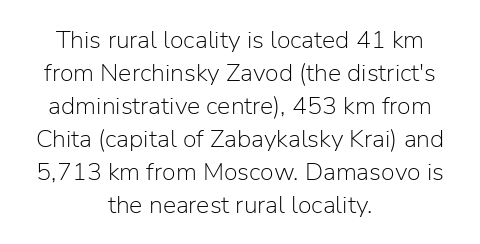
The image shows 25 px text type, upright; set centered, normal line spacing (1.32x), normal letter spacing, not underlined.
